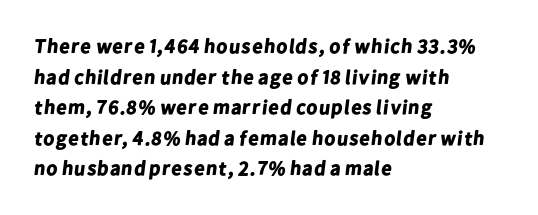
{"bold": "yes", "underline": "no", "align": "left", "line_spacing": "normal", "line_spacing_ratio": 1.53, "letter_spacing": "normal", "letter_spacing_em": 0.0, "glyph_px": 20}
